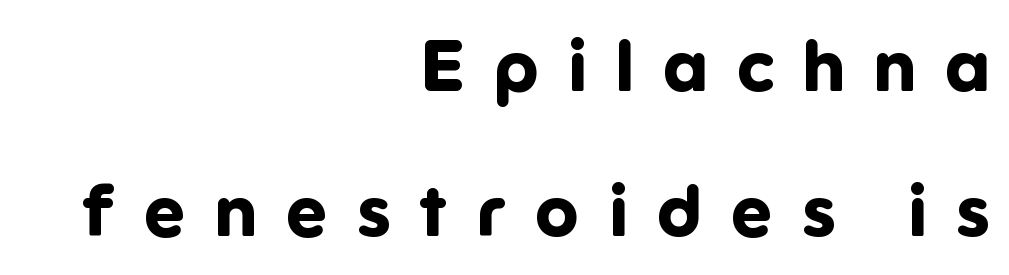
Beneath every word, the page is bare. The horizontal fit of the characters is loose and conspicuously gappy. The text was rendered using a sans face with plain stroke endings. If you drew a ruler down the right edge, every line would touch it. The typography opts for an upright posture over an oblique one. Successive baselines arrive slowly, with a big drop between each.
